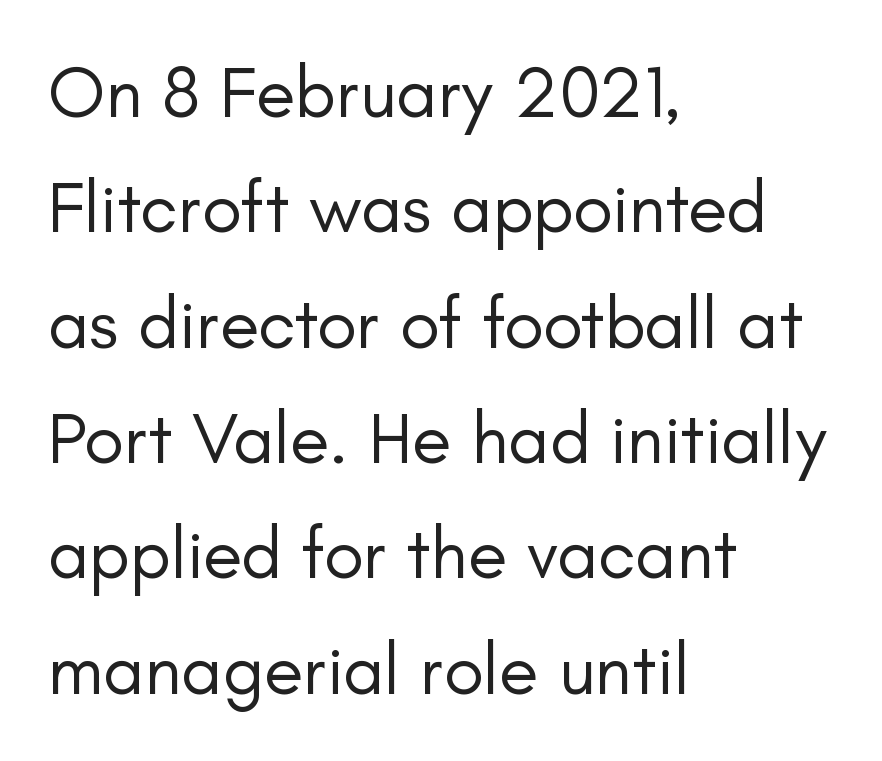
The image shows 73 px regular-weight sans-serif type, upright; set left-aligned, normal line spacing (1.58x), normal letter spacing, not underlined; low stroke contrast and a small x-height.
